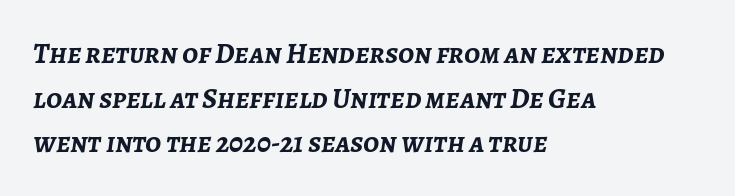
The image shows 29 px semibold type, italic (leaning right); set left-aligned, normal line spacing (1.54x), normal letter spacing, not underlined; low stroke contrast and a medium x-height.
